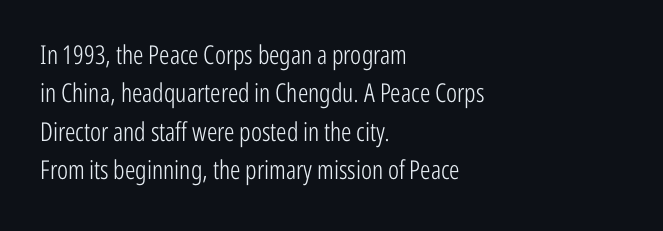
Q: Is the text bold? A: No.
Q: Is the text italic (slanted)? A: No, it is upright.
Q: Is the text underlined? A: No.
Q: How is the paragraph aligned? A: Left-aligned.
Q: Is the spacing between letters normal or unusually wide? A: Normal.
Q: Is the spacing between lines tight, normal or loose? A: Normal.
